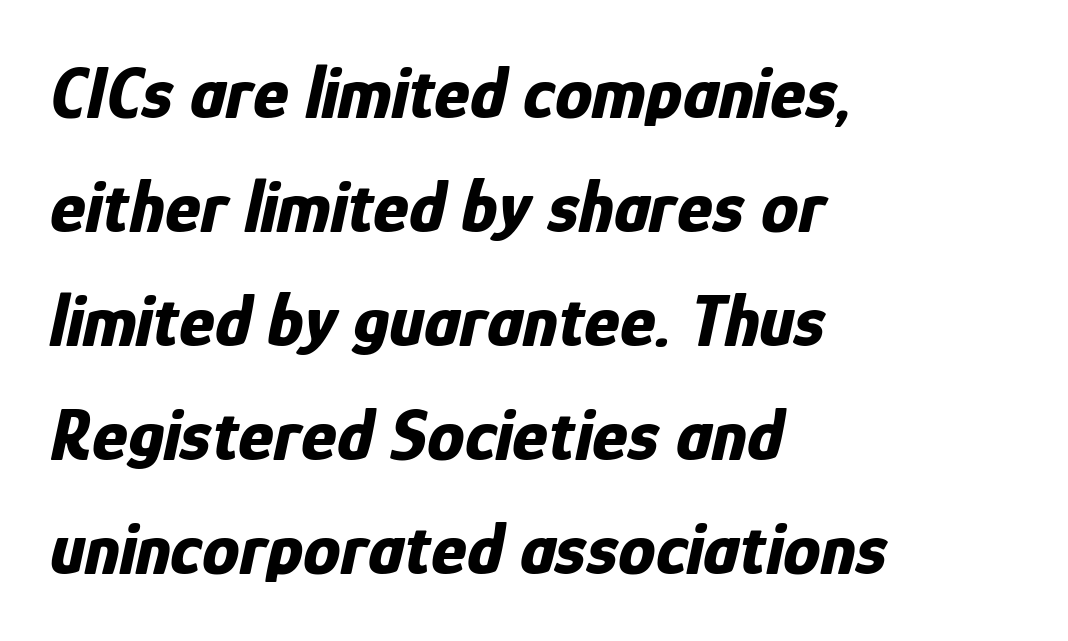
Leading matches the norm, producing a regular column. Every letter is thick-stroked: bold, no question. Typeset ragged right — the left edge is the straight one. The passage shown has conventional tracking throughout. The words here are not underlined.
